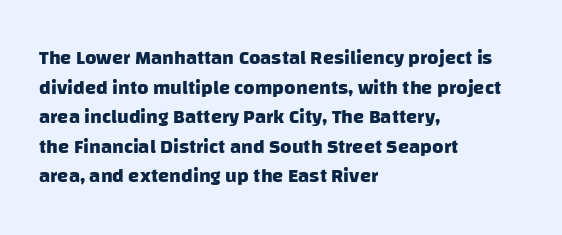
The lines are quadded left. The space beneath each line is pristine and unruled. The passage shown is emphatically bold. Successive baselines arrive at the customary interval. This sample uses plain, unmodified letter spacing.
